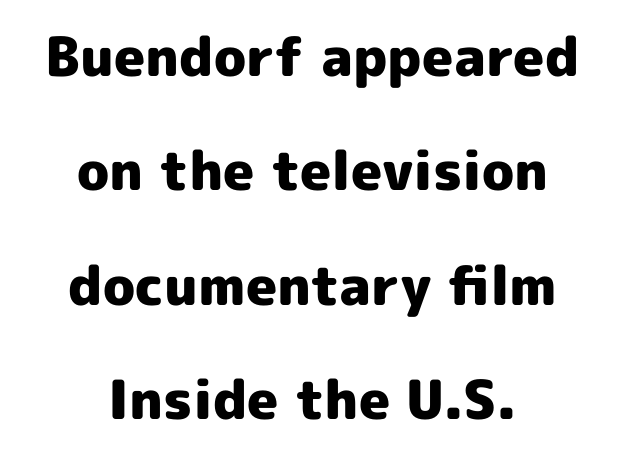
{"serif": "no", "italic": "no", "bold": "yes", "weight": "heavy", "width": "normal", "x_height": "medium", "monospaced": "no", "underline": "no", "align": "center", "line_spacing": "loose", "line_spacing_ratio": 2.12, "letter_spacing": "normal", "letter_spacing_em": 0.0, "glyph_px": 54}
